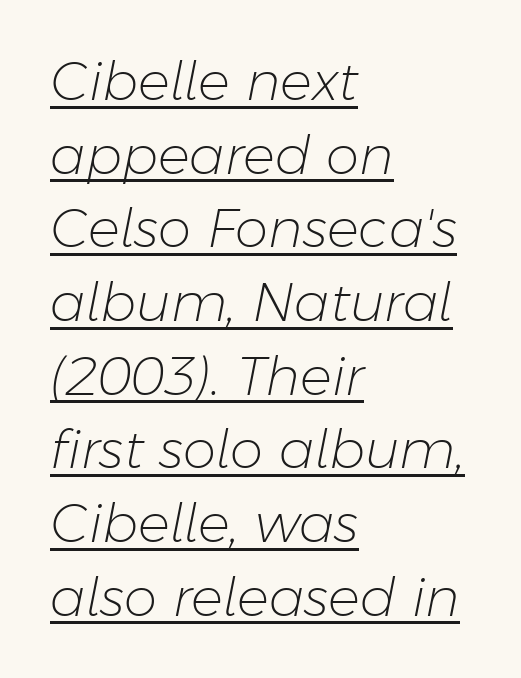
{"italic": "yes", "lean": "right", "slant_degrees": 11, "bold": "no", "weight": "light", "width": "normal", "stroke_contrast": "low", "x_height": "medium", "monospaced": "no", "underline": "yes", "align": "left", "line_spacing": "normal", "line_spacing_ratio": 1.39, "letter_spacing": "normal", "letter_spacing_em": 0.0, "glyph_px": 53}
